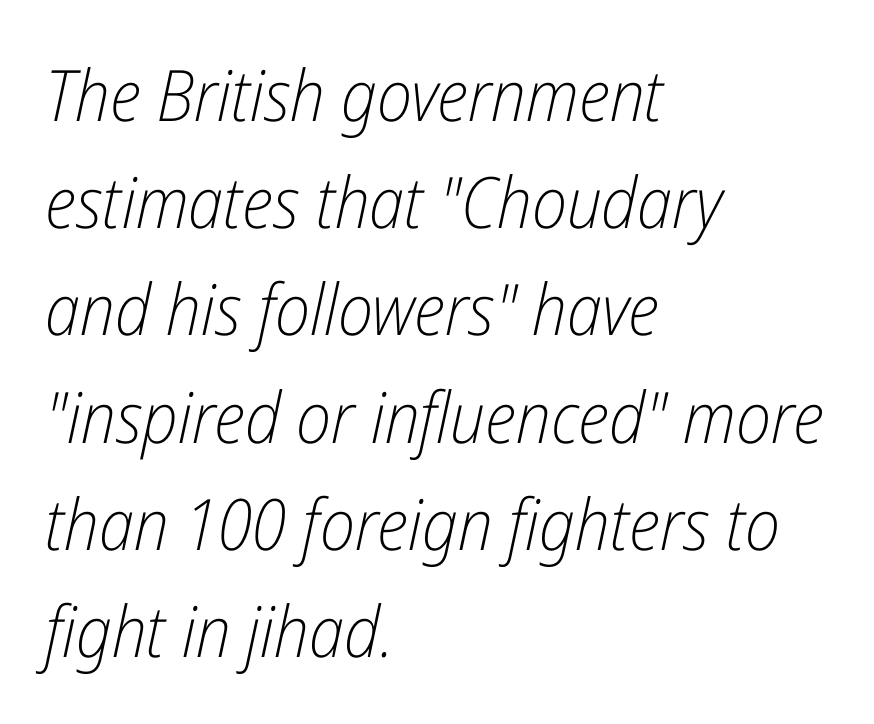
Characters are canted at an angle relative to the baseline's perpendicular. Weight: not bold — regular or lighter. How are the letters spaced? Ordinarily, with no added tracking. Line beginnings align vertically; line endings do not.
